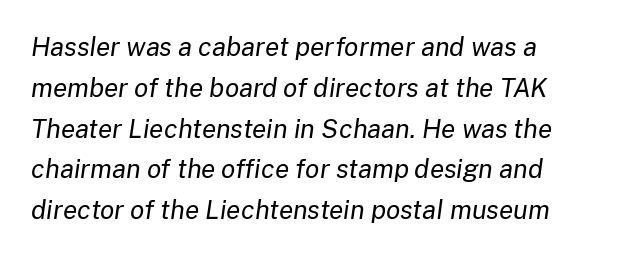
What's the leading like? Ordinary, nothing unusual. Slant detected: the letters are inclined. All the whitespace from short lines collects on the right. Each word holds together tightly as a unit, with standard inter-letter gaps.
